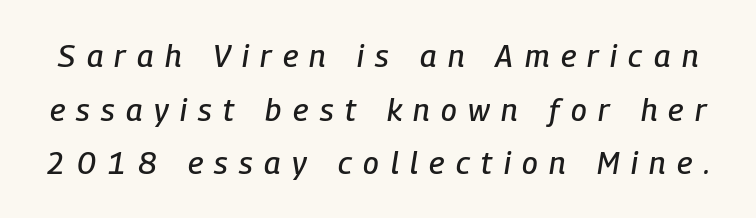
Q: Is the text italic (slanted)? A: Yes, it leans right by about 9 degrees.
Q: Is the text underlined? A: No.
Q: Is the spacing between letters normal or unusually wide? A: Unusually wide.
Q: Width (condensed, normal, or wide)? A: Condensed.
Q: Stroke contrast? A: Low.
Q: x-height? A: Medium.
Q: Monospaced? A: No.
